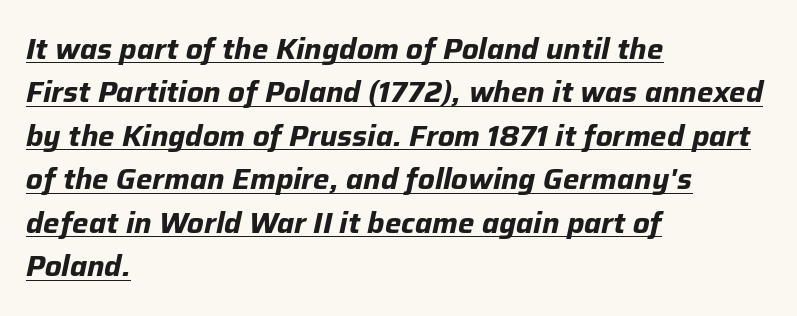
The image shows 29 px bold type, italic (leaning right); set left-aligned, normal line spacing (1.5x), normal letter spacing, underlined; low stroke contrast and a medium x-height.
